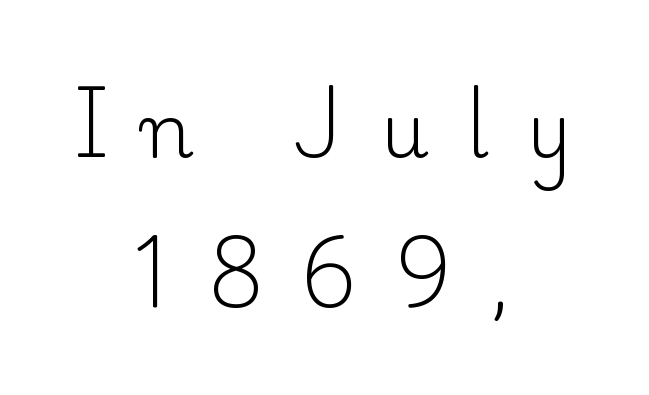
Stroke mass is kept to a normal reading level or below. Typeset on center — no edge is straight. Horizontal bands of white between lines are thick stripes. Unlike italic type, these characters show no tilt at all.
